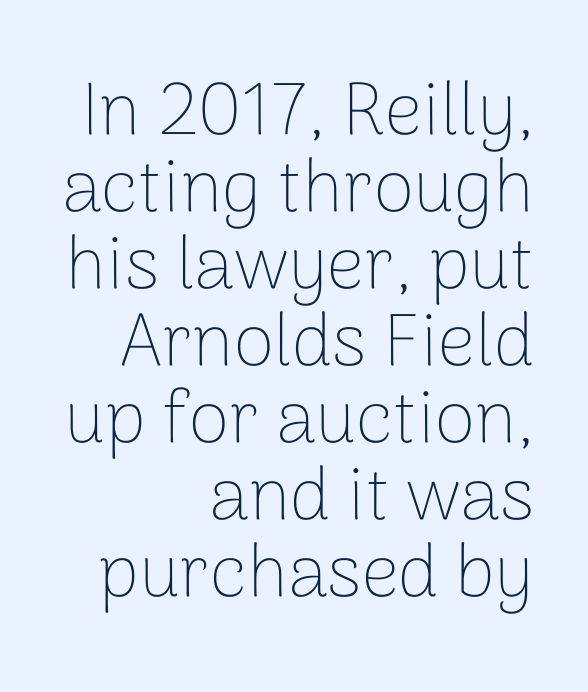
The image shows 74 px thin sans-serif type, upright; set right-aligned, tight line spacing (1.04x), normal letter spacing, not underlined; low stroke contrast and a medium x-height.
